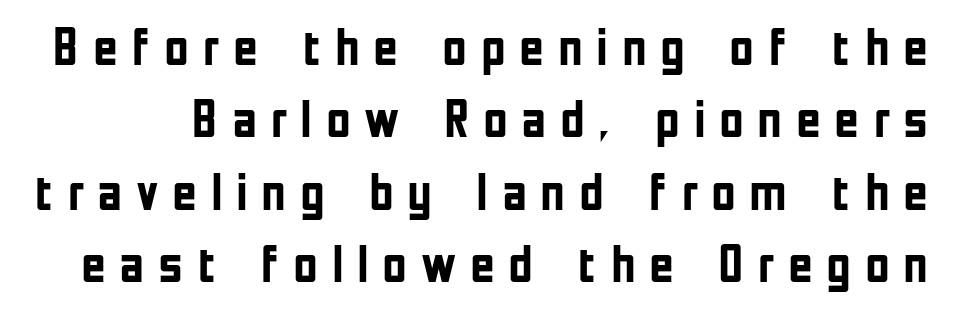
Honestly, the row spacing looks completely unremarkable. Note: no serifs on the glyphs. A bare baseline throughout the passage. This sample has the flowing, uneven cadence of proportional lettering. A typesetter would call this heavily tracked-out type. Is the type bold? Yes — the strokes are clearly thick and heavy.
